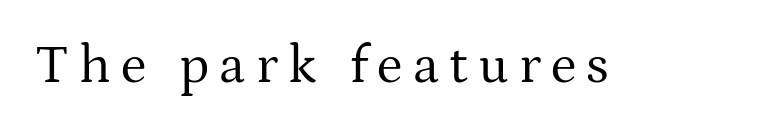
{"serif": "yes", "italic": "no", "bold": "no", "weight": "regular", "width": "normal", "stroke_contrast": "medium", "x_height": "medium", "monospaced": "no", "underline": "no", "glyph_px": 54}
